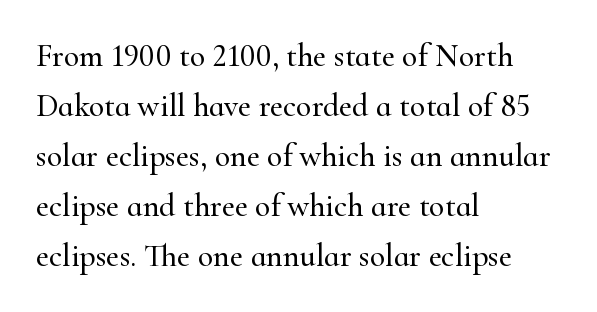
Note the varied advance widths — an 'i' is clearly narrower than an 'm'. A serif font was chosen for this passage. Rows of type keep a routine distance in the vertical direction. The face used here is rendered with its standard letterfit. Just letters on the line, the space beneath them empty. If you drew a line through each stem, it would be perfectly vertical.
